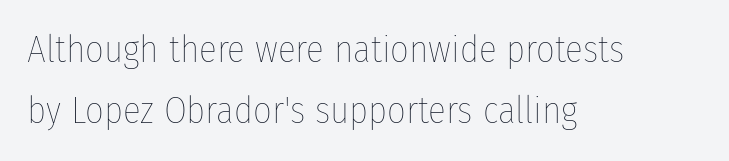
The image shows 37 px thin, condensed type, upright; set left-aligned, normal line spacing (1.66x), normal letter spacing, not underlined; low stroke contrast and a medium x-height.
